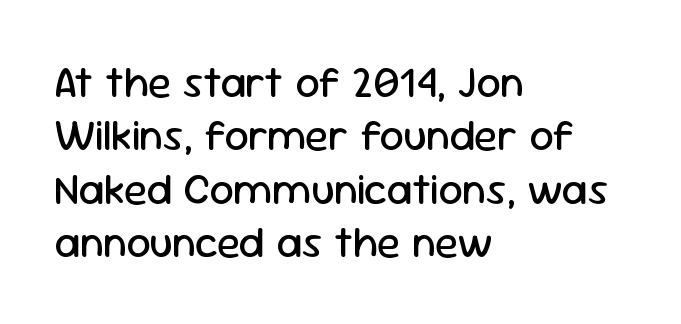
The image shows 43 px regular-weight sans-serif type, upright; set left-aligned, line spacing 1.24x, normal letter spacing, not underlined; low stroke contrast and a medium x-height.
